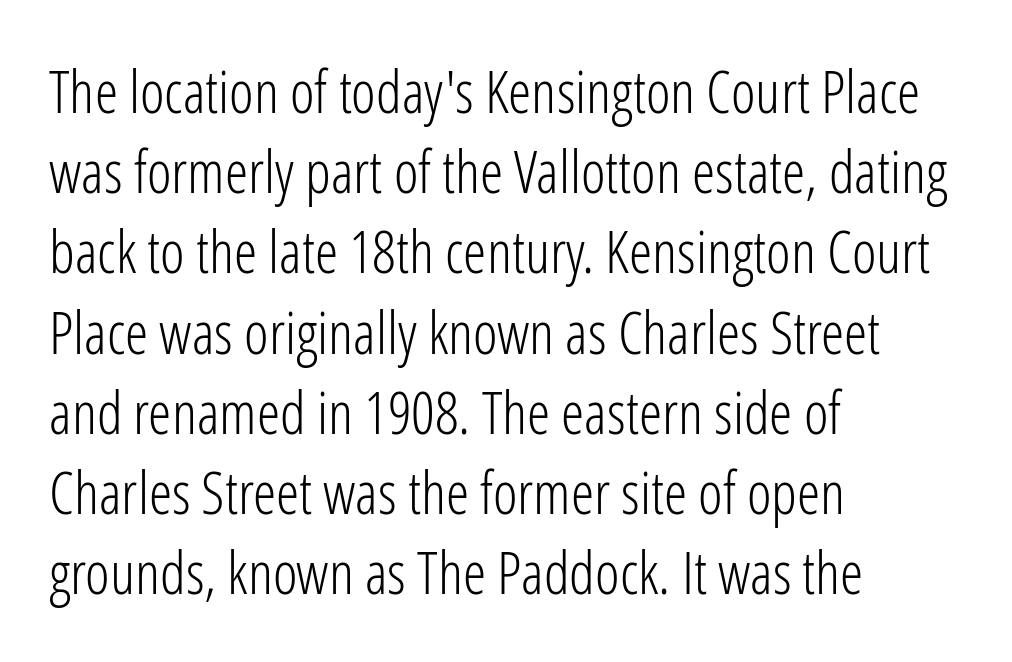
The image shows 59 px light, condensed sans-serif type, upright; set left-aligned, normal line spacing (1.36x), normal letter spacing, not underlined; low stroke contrast and a medium x-height.
